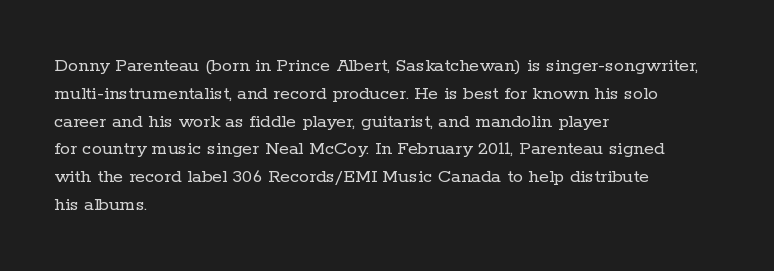
{"italic": "no", "bold": "no", "underline": "no", "align": "left", "line_spacing": "normal", "line_spacing_ratio": 1.39, "letter_spacing": "normal", "letter_spacing_em": 0.0, "glyph_px": 20}
